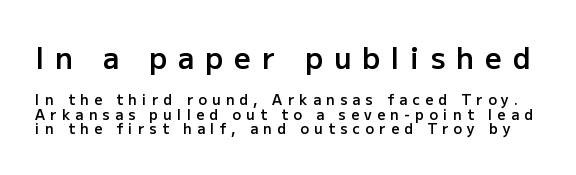
{"serif": "no", "italic": "no", "bold": "semi", "weight": "semibold", "width": "normal", "stroke_contrast": "low", "x_height": "medium", "monospaced": "no", "underline": "no", "line_spacing": "tight", "line_spacing_ratio": 1.04, "letter_spacing": "wide", "letter_spacing_em": 0.38, "larger_block": "first", "size_ratio": 2.07, "glyph_px": 29}
